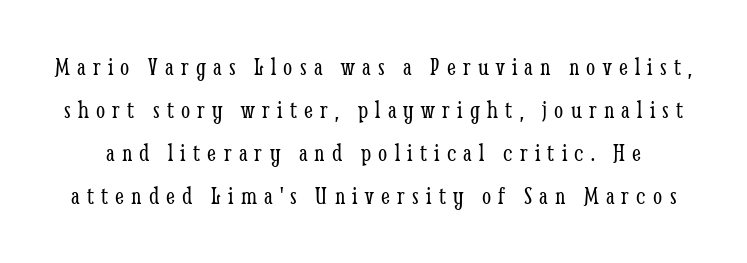
The horizontal fit of the characters is loose and conspicuously gappy. Does the lettering tilt? It doesn't — this is upright. The lines sit at an ordinary, default distance from one another. Letters have the restrained weight of plain body copy at most.
